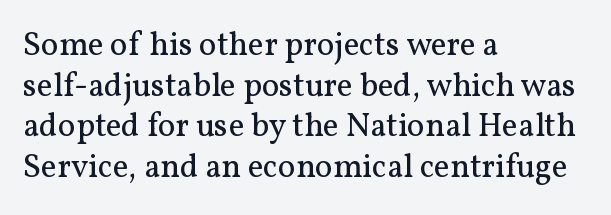
{"serif": "yes", "italic": "no", "bold": "no", "weight": "regular", "width": "normal", "stroke_contrast": "medium", "x_height": "medium", "monospaced": "no", "underline": "no", "align": "left", "line_spacing_ratio": 1.23, "letter_spacing": "normal", "letter_spacing_em": 0.0, "glyph_px": 33}
